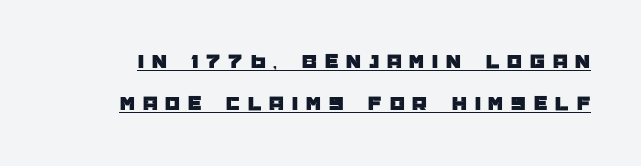
The image shows 21 px text type, upright; set loose line spacing (1.98x), unusually wide letter spacing (+0.38 em), underlined.
